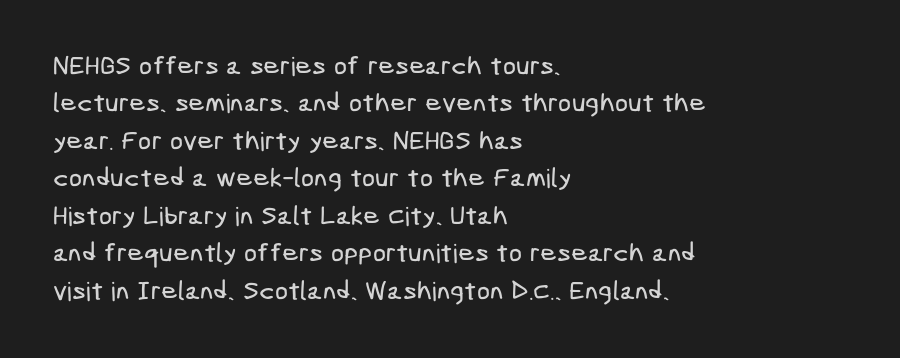
The image shows 26 px text type; set left-aligned, normal line spacing (1.44x), normal letter spacing, not underlined.
